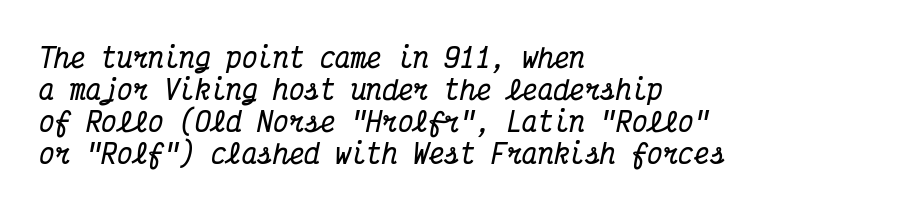
{"italic": "yes", "lean": "right", "slant_degrees": 12, "bold": "yes", "underline": "no", "align": "left", "line_spacing_ratio": 1.23, "letter_spacing": "normal", "letter_spacing_em": 0.0, "glyph_px": 26}
